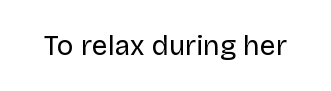
Q: Is the text bold? A: No.
Q: Is the text italic (slanted)? A: No, it is upright.
Q: Is the typeface a serif or a sans-serif typeface? A: Sans-serif.
Q: Is the text underlined? A: No.
Q: Is the spacing between letters normal or unusually wide? A: Normal.
Q: Width (condensed, normal, or wide)? A: Normal.
Q: Stroke contrast? A: Low.
Q: x-height? A: Large.
Q: Monospaced? A: No.
